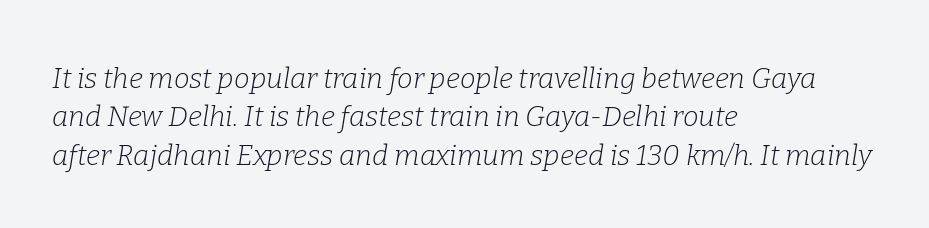
Q: Is the text bold? A: No.
Q: Is the text italic (slanted)? A: Yes, it leans right by about 9 degrees.
Q: Is the typeface a serif or a sans-serif typeface? A: Serif.
Q: Is the text underlined? A: No.
Q: How is the paragraph aligned? A: Left-aligned.
Q: Is the spacing between letters normal or unusually wide? A: Normal.
Q: Is the spacing between lines tight, normal or loose? A: Normal.
Q: Width (condensed, normal, or wide)? A: Normal.
Q: Stroke contrast? A: Low.
Q: x-height? A: Medium.
Q: Monospaced? A: No.
